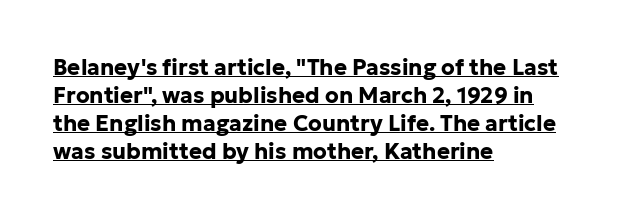
Posture: vertical. The specimen includes a rule beneath the text block's lines. Compared with typical body copy, the letter spacing here is the same. These lines sit exactly where default settings would place them. Heavy-handed strokes throughout: this text is bold.
